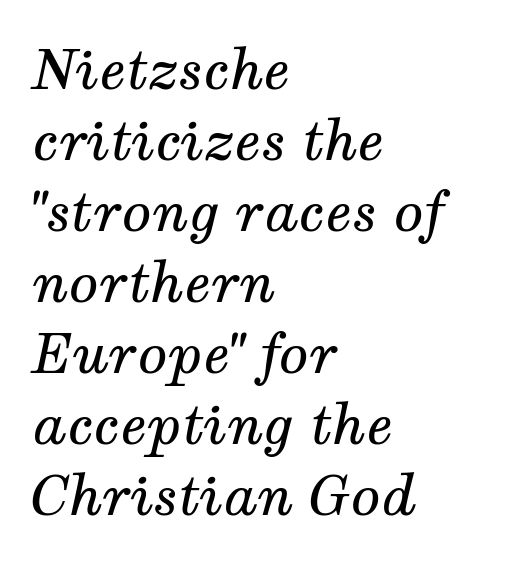
The image shows 55 px regular-weight serif type, italic (leaning right); set left-aligned, normal line spacing (1.29x), normal letter spacing, not underlined; medium stroke contrast and a medium x-height.
